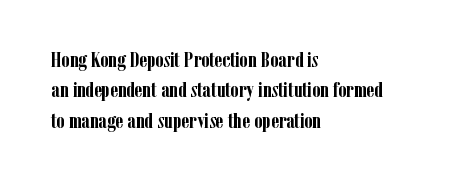
Notice how the stems are strictly vertical — no italics here. These words are printed bold, with thick strokes throughout. Leading: standard. You could call the tracking neutral — neither tight nor loose. The rendering anchors every line to the left-hand side. The words here are not underlined.
